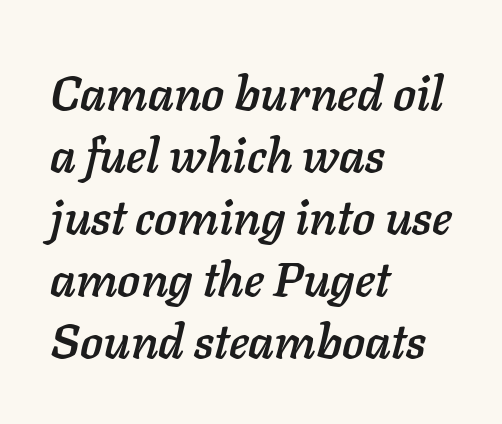
The image shows 48 px text type, italic (leaning right); set left-aligned, normal line spacing (1.29x), normal letter spacing, not underlined; low stroke contrast and a medium x-height.
